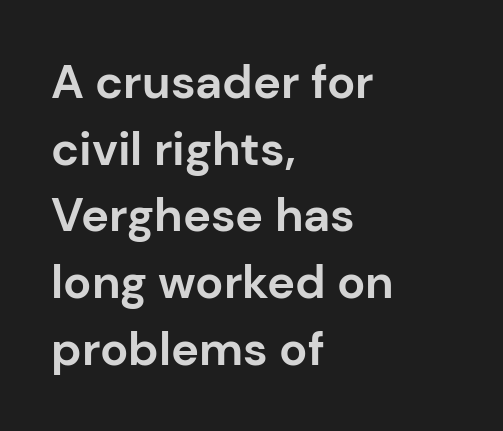
Q: Is the text bold? A: Yes.
Q: Is the text italic (slanted)? A: No, it is upright.
Q: Is the typeface a serif or a sans-serif typeface? A: Sans-serif.
Q: Is the text underlined? A: No.
Q: How is the paragraph aligned? A: Left-aligned.
Q: Is the spacing between letters normal or unusually wide? A: Normal.
Q: Is the spacing between lines tight, normal or loose? A: Normal.
Q: Width (condensed, normal, or wide)? A: Normal.
Q: Stroke contrast? A: Low.
Q: x-height? A: Medium.
Q: Monospaced? A: No.
